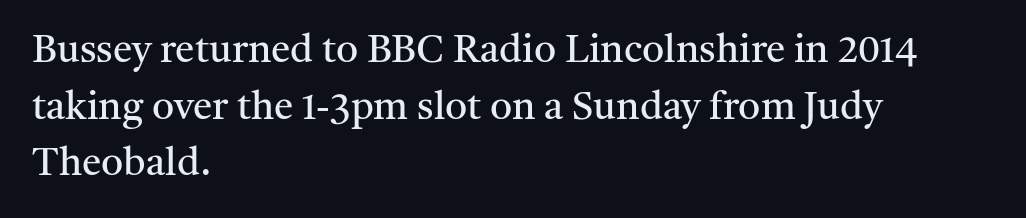
Q: Is the text bold? A: No.
Q: Is the text italic (slanted)? A: No, it is upright.
Q: Is the typeface a serif or a sans-serif typeface? A: Serif.
Q: Is the text underlined? A: No.
Q: How is the paragraph aligned? A: Left-aligned.
Q: Is the spacing between letters normal or unusually wide? A: Normal.
Q: Is the spacing between lines tight, normal or loose? A: Normal.
Q: Width (condensed, normal, or wide)? A: Normal.
Q: Stroke contrast? A: Medium.
Q: x-height? A: Medium.
Q: Monospaced? A: No.
